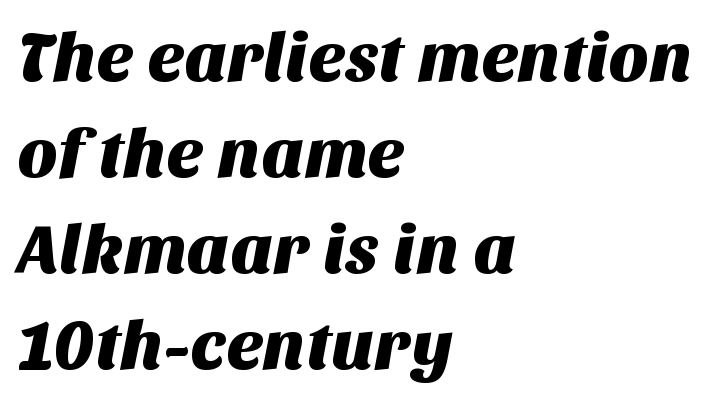
Q: Is the typeface a serif or a sans-serif typeface? A: Sans-serif.
Q: Is the text underlined? A: No.
Q: How is the paragraph aligned? A: Left-aligned.
Q: Is the spacing between letters normal or unusually wide? A: Normal.
Q: Is the spacing between lines tight, normal or loose? A: Normal.
Q: Width (condensed, normal, or wide)? A: Normal.
Q: Stroke contrast? A: Medium.
Q: x-height? A: Large.
Q: Monospaced? A: No.
